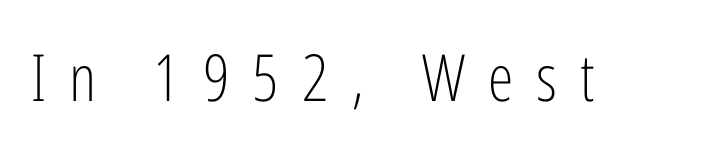
Q: Is the text bold? A: No.
Q: Is the text italic (slanted)? A: No, it is upright.
Q: Is the typeface a serif or a sans-serif typeface? A: Sans-serif.
Q: Is the text underlined? A: No.
Q: Is the spacing between letters normal or unusually wide? A: Unusually wide.
Q: Width (condensed, normal, or wide)? A: Condensed.
Q: Stroke contrast? A: Low.
Q: x-height? A: Medium.
Q: Monospaced? A: No.
